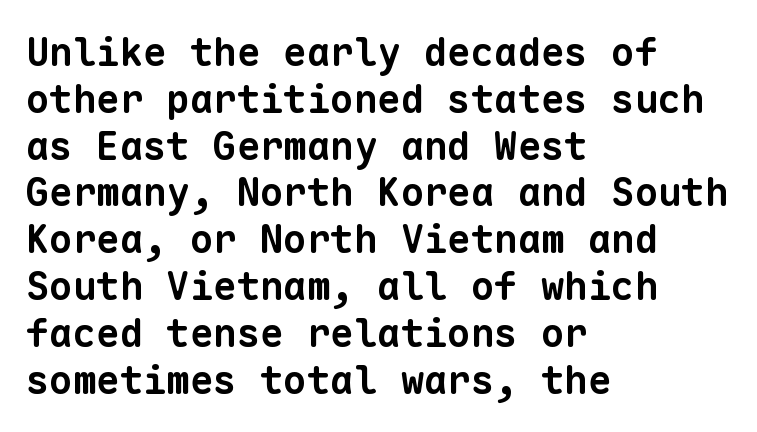
Lines of text with bare space underneath. Fixed-width glyphs throughout — classic coding-font behaviour. Letterform terminals end flat and unadorned throughout the passage. Tracking here is standard; glyphs follow each other at the usual distance. Is the type bold? Yes — the strokes are clearly thick and heavy. Line starts are locked; line ends wander.
